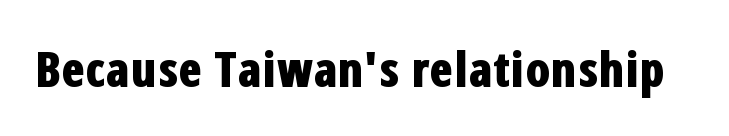
The face used here has the dense, thick strokes of a bold. The passage shown is not underscored anywhere. Is this a sans? Yes — the strokes have no serifs. Nothing unusual about the tracking: characters are spaced as the font intends. The rendering uses natural spacing where letterforms have individual widths. The typography opts for an upright posture over an oblique one.
